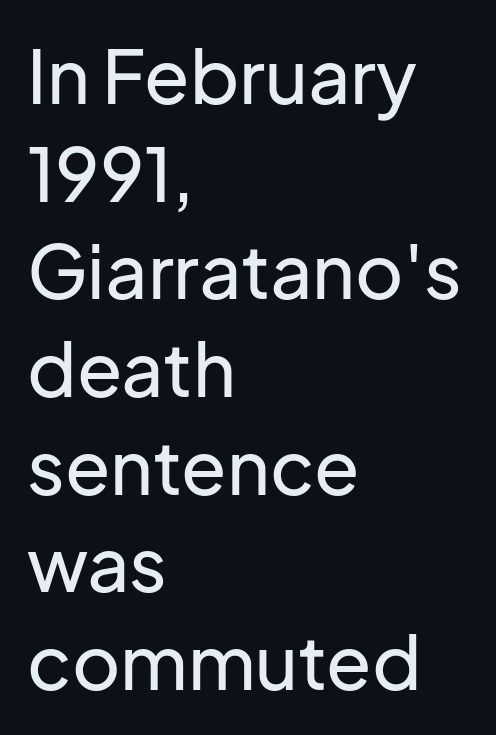
{"serif": "no", "italic": "no", "width": "normal", "stroke_contrast": "low", "x_height": "medium", "monospaced": "no", "underline": "no", "align": "left", "line_spacing": "normal", "line_spacing_ratio": 1.32, "letter_spacing": "normal", "letter_spacing_em": 0.0, "glyph_px": 74}
